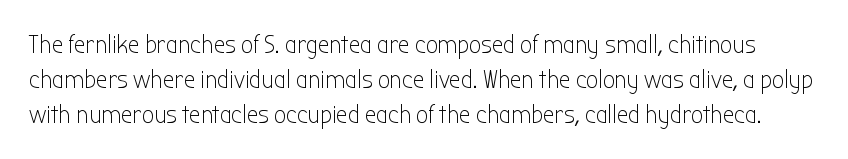
{"italic": "no", "bold": "no", "underline": "no", "line_spacing": "normal", "line_spacing_ratio": 1.34, "letter_spacing": "normal", "letter_spacing_em": 0.0, "glyph_px": 26}
